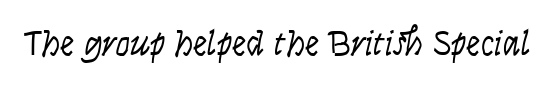
Proportional: the letters do not fall into vertical columns. The weight tops out at a normal text grade. The text was rendered using a sans face with plain stroke endings. Has an underline been added? It has not. The horizontal fit of the characters is conventional and even.
